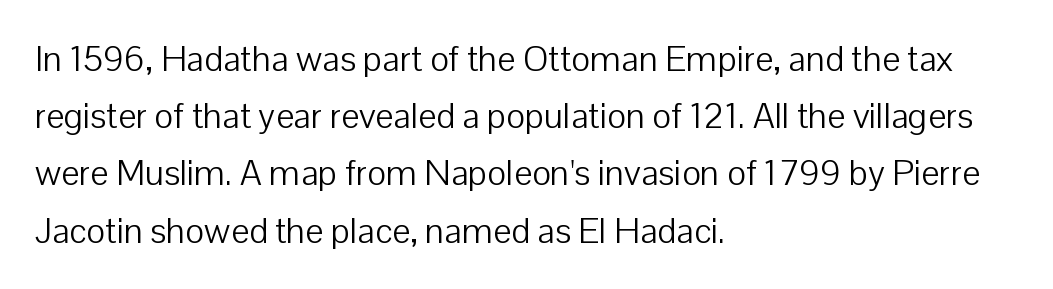
Q: Is the text bold? A: No.
Q: Is the text italic (slanted)? A: No, it is upright.
Q: Is the typeface a serif or a sans-serif typeface? A: Sans-serif.
Q: Is the text underlined? A: No.
Q: How is the paragraph aligned? A: Left-aligned.
Q: Is the spacing between letters normal or unusually wide? A: Normal.
Q: Is the spacing between lines tight, normal or loose? A: Normal.
Q: Width (condensed, normal, or wide)? A: Normal.
Q: Stroke contrast? A: Low.
Q: x-height? A: Medium.
Q: Monospaced? A: No.
